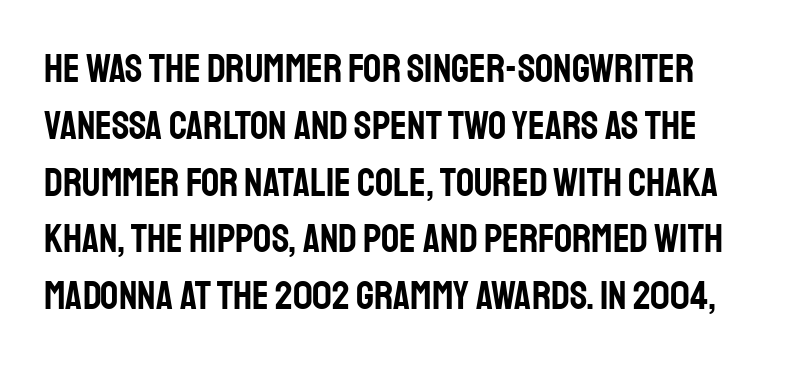
The image shows 40 px condensed sans-serif type, upright; set normal line spacing (1.42x), normal letter spacing, not underlined; low stroke contrast and a large x-height.
